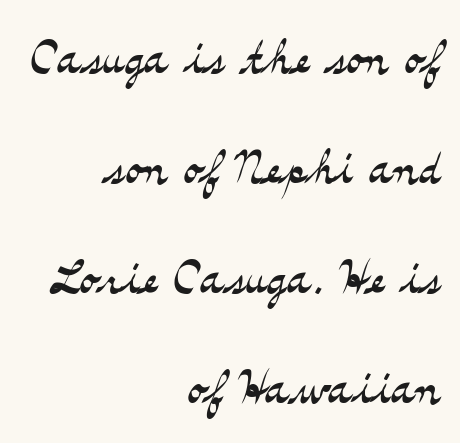
Q: Is the text bold? A: No.
Q: Is the text italic (slanted)? A: Yes.
Q: Is the typeface a serif or a sans-serif typeface? A: Serif.
Q: Is the text underlined? A: No.
Q: How is the paragraph aligned? A: Right-aligned.
Q: Is the spacing between letters normal or unusually wide? A: Normal.
Q: Width (condensed, normal, or wide)? A: Wide.
Q: Stroke contrast? A: Medium.
Q: x-height? A: Small.
Q: Monospaced? A: No.
